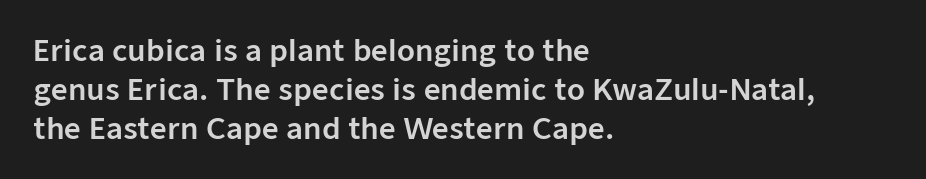
Q: Is the text italic (slanted)? A: No, it is upright.
Q: Is the typeface a serif or a sans-serif typeface? A: Sans-serif.
Q: Is the text underlined? A: No.
Q: How is the paragraph aligned? A: Left-aligned.
Q: Is the spacing between letters normal or unusually wide? A: Normal.
Q: Is the spacing between lines tight, normal or loose? A: Normal.
Q: Width (condensed, normal, or wide)? A: Normal.
Q: Stroke contrast? A: Low.
Q: x-height? A: Medium.
Q: Monospaced? A: No.
